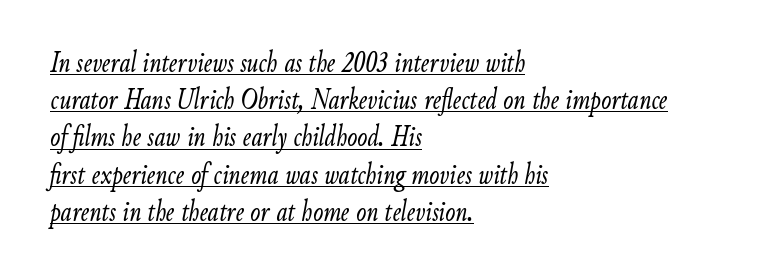
The image shows 30 px light, condensed type, italic (leaning right); set left-aligned, line spacing 1.24x, normal letter spacing, underlined; low stroke contrast and a small x-height.
